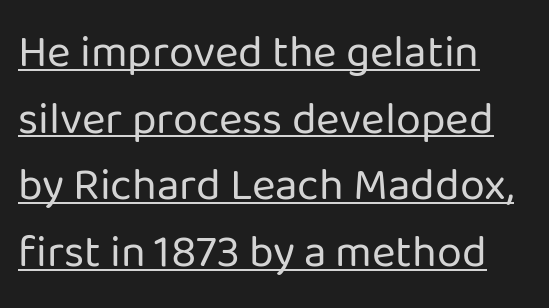
{"serif": "no", "italic": "no", "bold": "no", "weight": "regular", "width": "normal", "stroke_contrast": "low", "x_height": "medium", "monospaced": "no", "underline": "yes", "align": "left", "line_spacing": "normal", "line_spacing_ratio": 1.48, "letter_spacing": "normal", "letter_spacing_em": 0.0, "glyph_px": 45}
